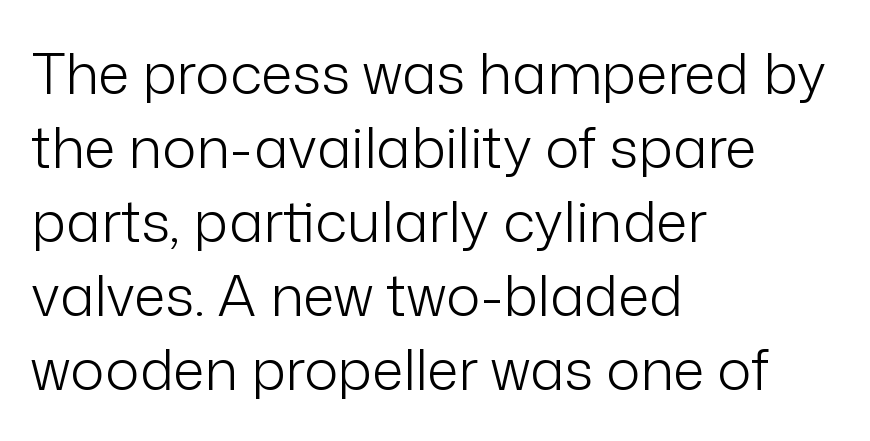
The image shows 57 px light sans-serif type, upright; set left-aligned, normal line spacing (1.3x), normal letter spacing, not underlined; low stroke contrast and a medium x-height.
